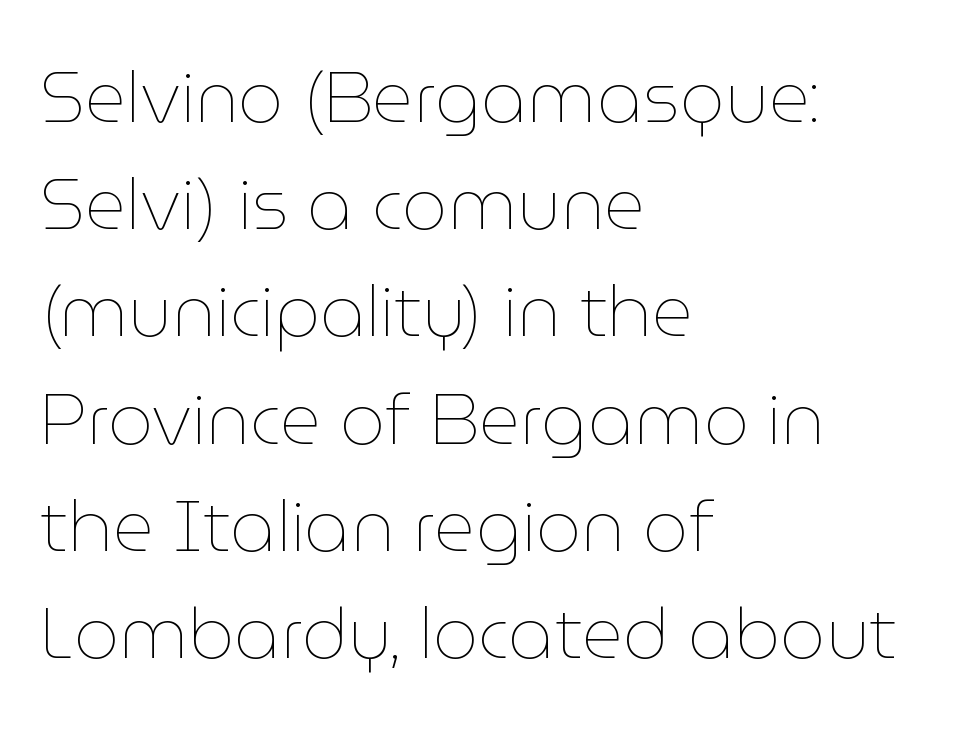
Q: Is the text bold? A: No.
Q: Is the text italic (slanted)? A: No, it is upright.
Q: Is the text underlined? A: No.
Q: How is the paragraph aligned? A: Left-aligned.
Q: Is the spacing between letters normal or unusually wide? A: Normal.
Q: Is the spacing between lines tight, normal or loose? A: Normal.
Q: Width (condensed, normal, or wide)? A: Normal.
Q: Stroke contrast? A: Low.
Q: x-height? A: Medium.
Q: Monospaced? A: No.
